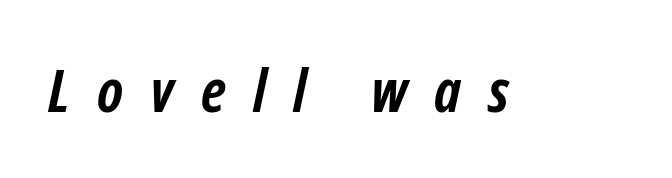
{"italic": "yes", "lean": "right", "slant_degrees": 12, "bold": "yes", "weight": "semibold", "width": "condensed", "stroke_contrast": "low", "x_height": "medium", "monospaced": "no", "underline": "no", "letter_spacing": "wide", "letter_spacing_em": 0.46, "glyph_px": 59}
